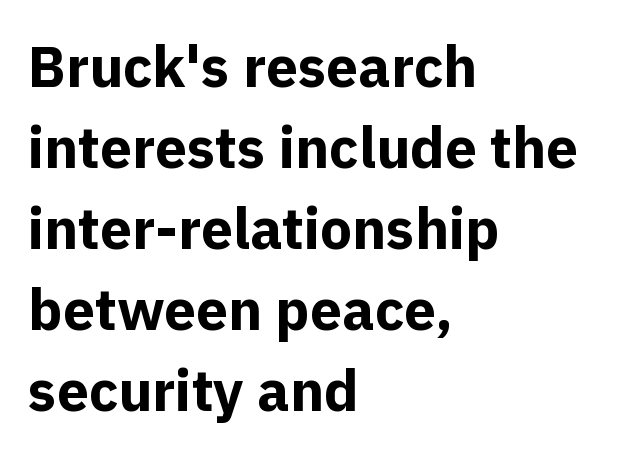
The image shows 57 px bold sans-serif type, upright; set left-aligned, normal line spacing (1.42x), normal letter spacing, not underlined; a medium x-height.
